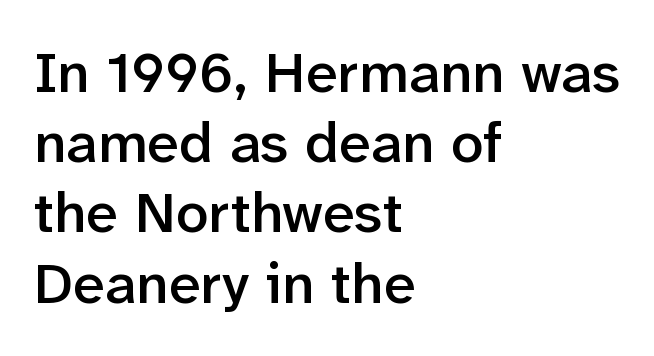
The image shows 58 px semibold sans-serif type, upright; set left-aligned, line spacing 1.21x, normal letter spacing, not underlined; low stroke contrast and a medium x-height.
